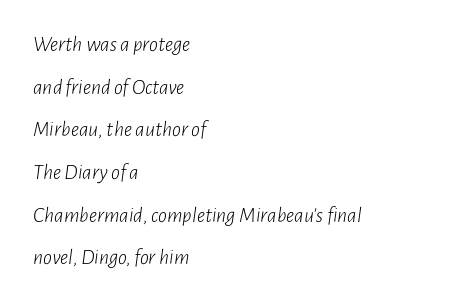
Compared with typical body copy, the letter spacing here is the same. There's an unmistakable incline to the writing here. The typesetter chose a ragged-right arrangement here. Underlining? Definitely not there. You could fit nearly another row in the gap between these rows. Ink coverage per letter is moderate at most.
